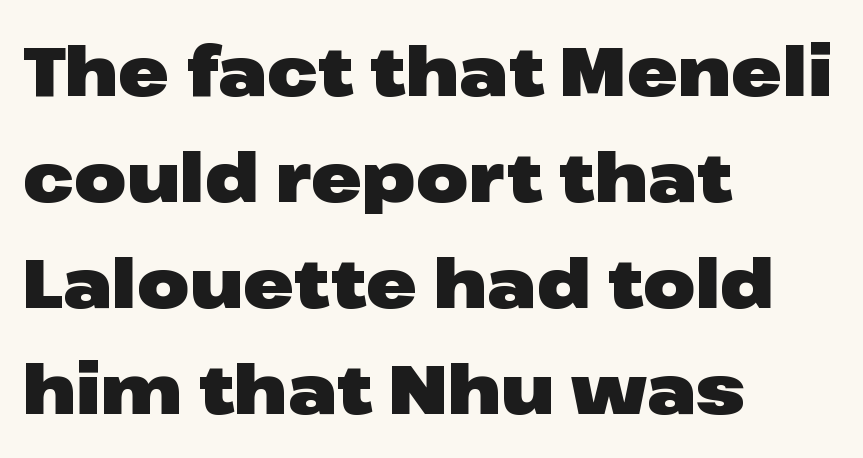
The image shows 68 px heavy, wide sans-serif type, upright; set left-aligned, normal line spacing (1.56x), normal letter spacing, not underlined; low stroke contrast and a medium x-height.
